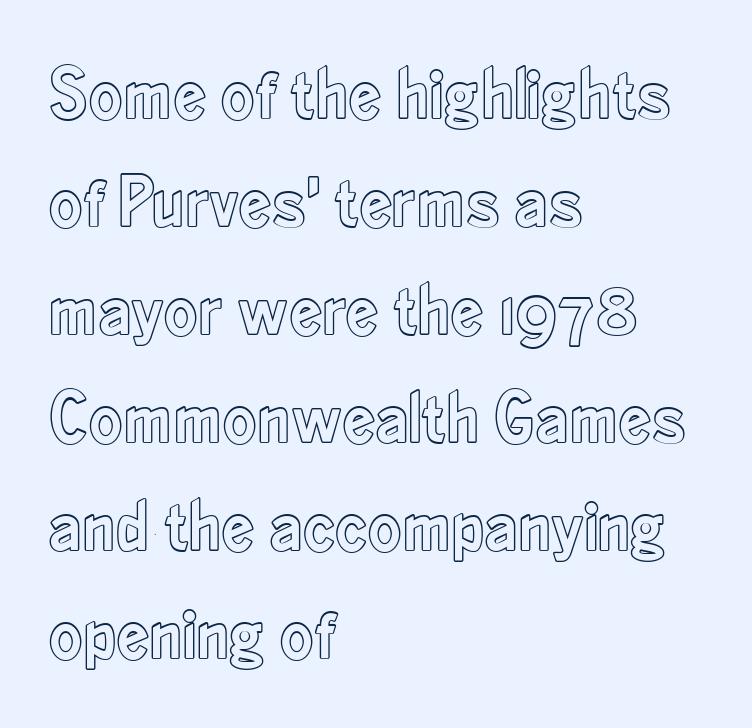
{"italic": "no", "width": "condensed", "x_height": "small", "monospaced": "no", "underline": "no", "align": "left", "line_spacing": "normal", "line_spacing_ratio": 1.48, "letter_spacing": "normal", "letter_spacing_em": 0.0, "glyph_px": 73}
